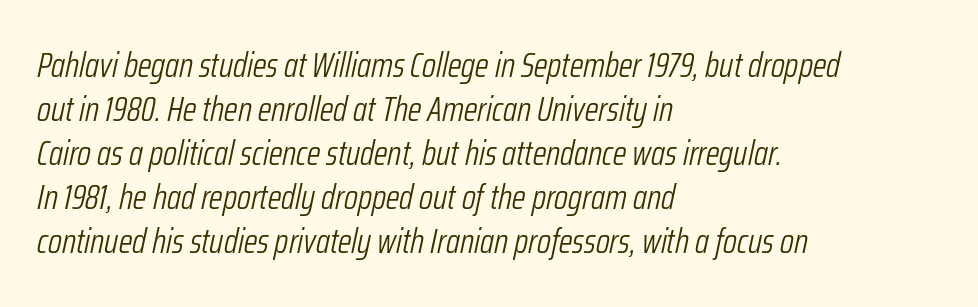
{"italic": "yes", "lean": "right", "slant_degrees": 12, "bold": "no", "weight": "light", "width": "condensed", "stroke_contrast": "low", "x_height": "medium", "monospaced": "no", "underline": "no", "align": "left", "line_spacing": "normal", "line_spacing_ratio": 1.26, "letter_spacing": "normal", "letter_spacing_em": 0.0, "glyph_px": 35}
